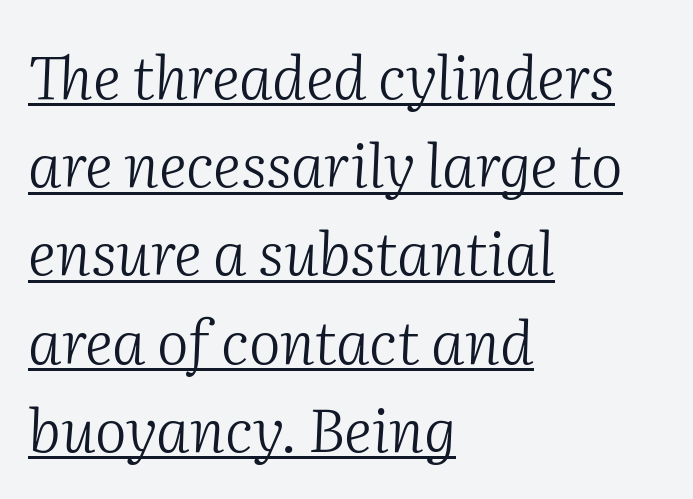
{"serif": "yes", "italic": "yes", "lean": "right", "slant_degrees": 2, "bold": "no", "weight": "light", "width": "normal", "stroke_contrast": "medium", "x_height": "medium", "monospaced": "no", "underline": "yes", "align": "left", "line_spacing": "normal", "line_spacing_ratio": 1.47, "letter_spacing": "normal", "letter_spacing_em": 0.0, "glyph_px": 60}
